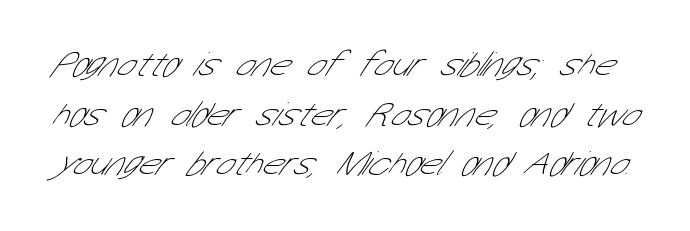
Q: Is the text bold? A: No.
Q: Is the typeface a serif or a sans-serif typeface? A: Sans-serif.
Q: Is the text underlined? A: No.
Q: Is the spacing between letters normal or unusually wide? A: Normal.
Q: Is the spacing between lines tight, normal or loose? A: Normal.
Q: Width (condensed, normal, or wide)? A: Condensed.
Q: Stroke contrast? A: Low.
Q: x-height? A: Medium.
Q: Monospaced? A: No.
